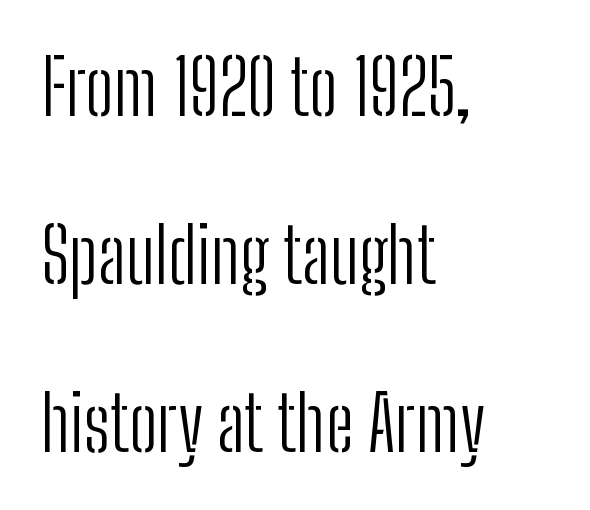
The image shows 76 px light, condensed sans-serif type, upright; set left-aligned, loose line spacing (2.21x), normal letter spacing, not underlined; low stroke contrast and a medium x-height.
